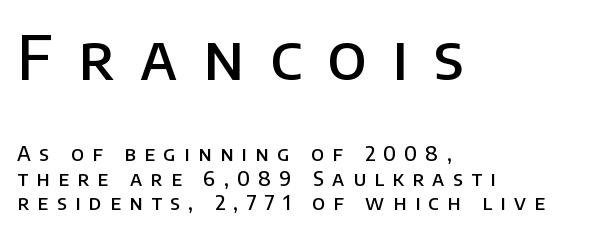
Observe the wide spacing: letters keep a clear distance from each other. Are there feet on the stems? There aren't — it's a sans. Typeset ragged right — the left edge is the straight one. The initial chunk of copy outweighs the following chunk in type size. Here the designer chose a conventional face with non-uniform glyph widths.
